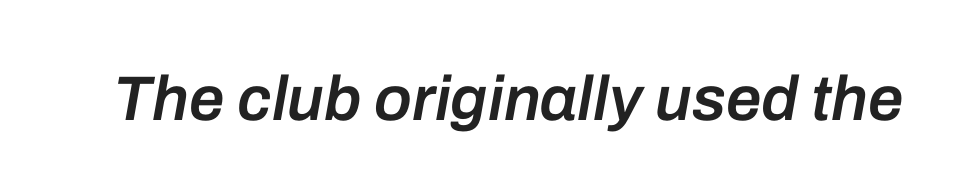
{"italic": "yes", "lean": "right", "slant_degrees": 10, "bold": "semi", "weight": "semibold", "width": "normal", "stroke_contrast": "low", "x_height": "medium", "monospaced": "no", "underline": "no", "letter_spacing": "normal", "letter_spacing_em": 0.0, "glyph_px": 63}
